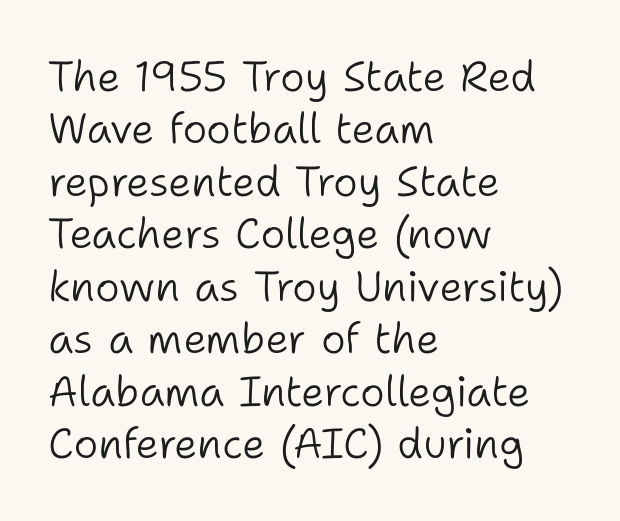
The image shows 42 px light sans-serif type, upright; set left-aligned, normal line spacing (1.25x), normal letter spacing, not underlined; low stroke contrast and a medium x-height.
